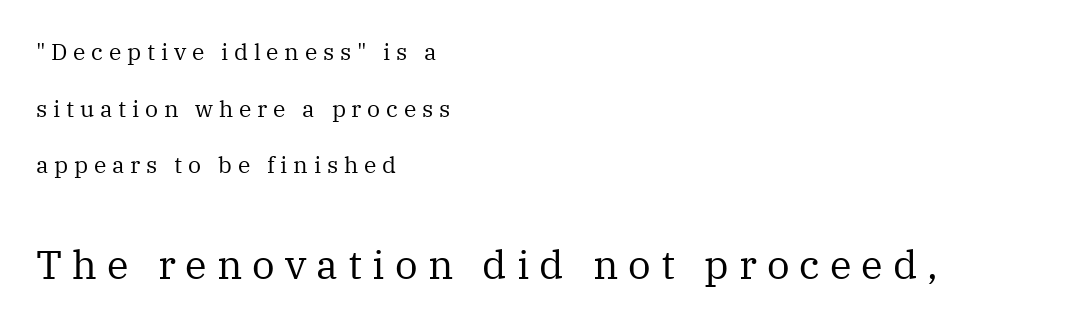
The image shows 40 px regular-weight serif type, upright; set left-aligned, loose line spacing (2.46x), unusually wide letter spacing (+0.25 em), not underlined; the second (bottom) block is 1.74x larger; medium stroke contrast and a medium x-height.
